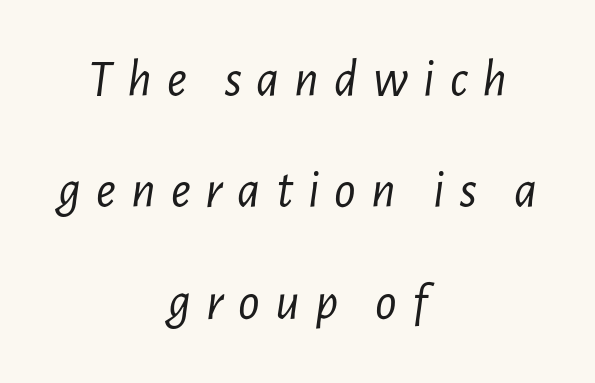
Q: Is the text bold? A: No.
Q: Is the text italic (slanted)? A: Yes, it leans right by about 7 degrees.
Q: Is the text underlined? A: No.
Q: How is the paragraph aligned? A: Centered.
Q: Is the spacing between letters normal or unusually wide? A: Unusually wide.
Q: Is the spacing between lines tight, normal or loose? A: Loose.
Q: Width (condensed, normal, or wide)? A: Condensed.
Q: Stroke contrast? A: Low.
Q: x-height? A: Medium.
Q: Monospaced? A: No.
